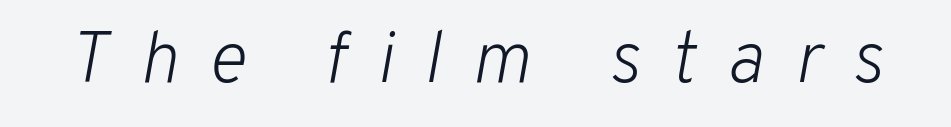
Q: Is the text bold? A: No.
Q: Is the text italic (slanted)? A: Yes, it leans right by about 10 degrees.
Q: Is the text underlined? A: No.
Q: Is the spacing between letters normal or unusually wide? A: Unusually wide.
Q: Width (condensed, normal, or wide)? A: Normal.
Q: Stroke contrast? A: Low.
Q: x-height? A: Medium.
Q: Monospaced? A: No.
